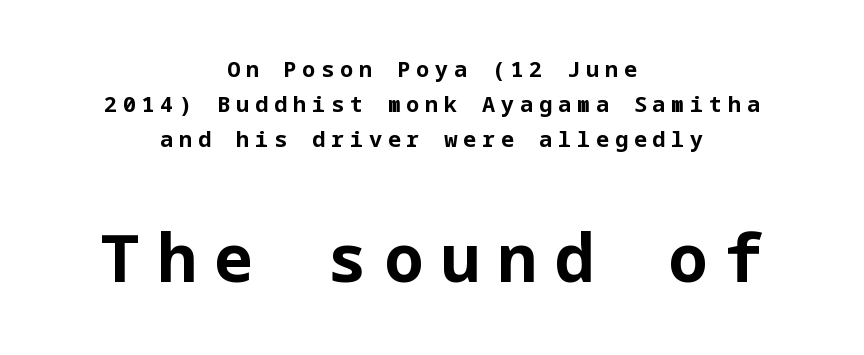
Q: Is the text bold? A: Yes.
Q: Is the text italic (slanted)? A: No, it is upright.
Q: Is the typeface a serif or a sans-serif typeface? A: Sans-serif.
Q: Is the text underlined? A: No.
Q: How is the paragraph aligned? A: Centered.
Q: Is the spacing between letters normal or unusually wide? A: Unusually wide.
Q: Is the spacing between lines tight, normal or loose? A: Normal.
Q: Which block of text is set in a larger size, the first (top) or the second (bottom)? A: The second (bottom) one.
Q: Width (condensed, normal, or wide)? A: Normal.
Q: Stroke contrast? A: Low.
Q: x-height? A: Medium.
